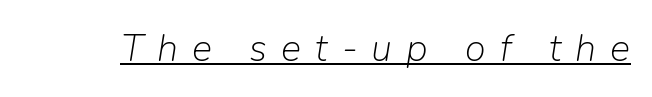
Q: Is the text bold? A: No.
Q: Is the text italic (slanted)? A: Yes, it leans right by about 9 degrees.
Q: Is the text underlined? A: Yes.
Q: Is the spacing between letters normal or unusually wide? A: Unusually wide.
Q: Width (condensed, normal, or wide)? A: Normal.
Q: Stroke contrast? A: Low.
Q: x-height? A: Medium.
Q: Monospaced? A: No.
